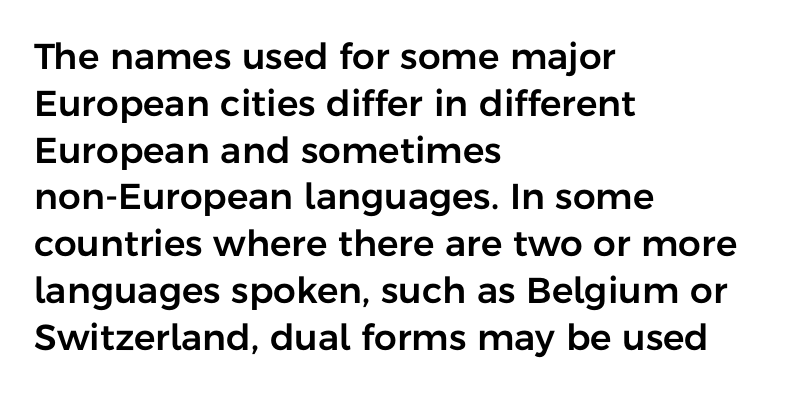
Honestly, the row spacing looks completely unremarkable. This is the regular roman posture of the typeface. Underline: absent. The horizontal fit of the characters is conventional and even.
